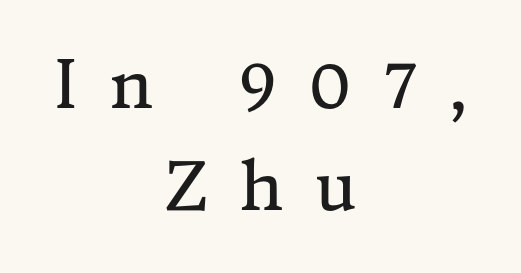
Q: Is the text bold? A: No.
Q: Is the text italic (slanted)? A: No, it is upright.
Q: Is the typeface a serif or a sans-serif typeface? A: Serif.
Q: Is the text underlined? A: No.
Q: How is the paragraph aligned? A: Centered.
Q: Is the spacing between letters normal or unusually wide? A: Unusually wide.
Q: Is the spacing between lines tight, normal or loose? A: Normal.
Q: Width (condensed, normal, or wide)? A: Normal.
Q: Stroke contrast? A: Medium.
Q: x-height? A: Medium.
Q: Monospaced? A: No.
